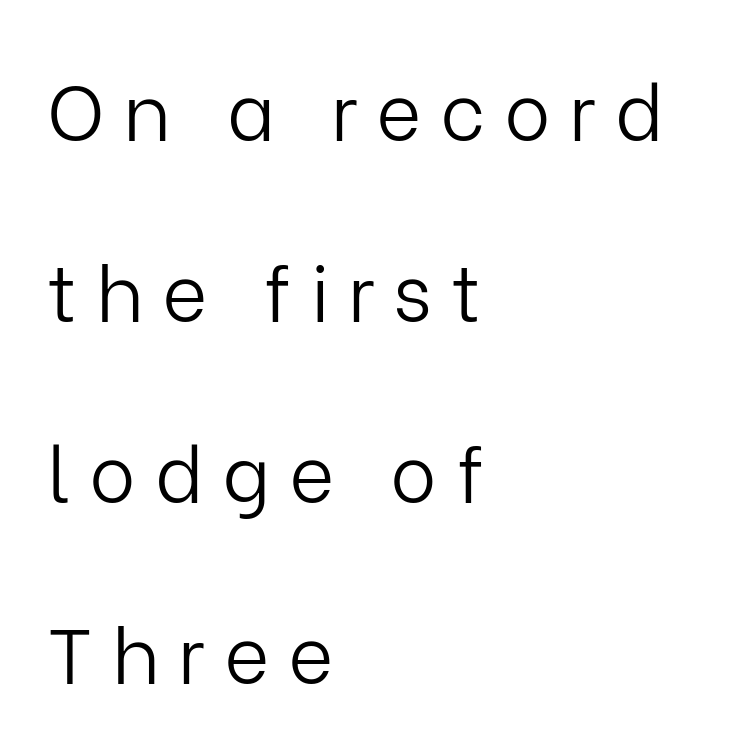
The image shows 78 px light sans-serif type, upright; set left-aligned, loose line spacing (2.32x), unusually wide letter spacing (+0.24 em), not underlined; low stroke contrast and a medium x-height.
